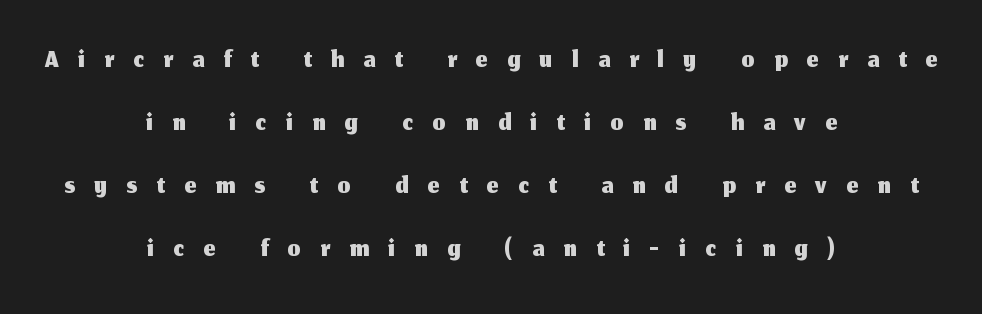
The image shows 41 px sans-serif type, upright; set centered, normal line spacing (1.54x), unusually wide letter spacing (+0.48 em), not underlined; medium stroke contrast and a medium x-height.
